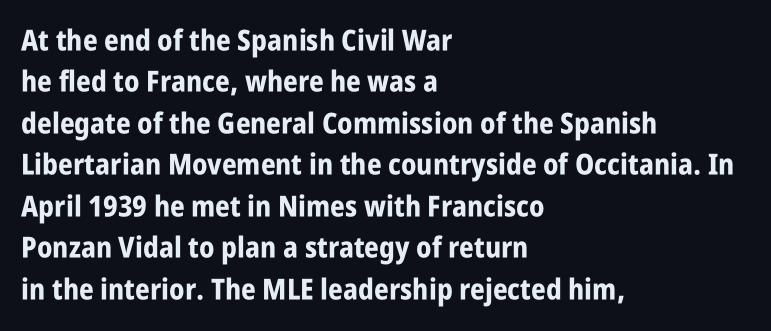
{"serif": "no", "italic": "no", "bold": "yes", "weight": "bold", "width": "condensed", "stroke_contrast": "low", "x_height": "large", "monospaced": "no", "underline": "no", "align": "left", "line_spacing": "normal", "line_spacing_ratio": 1.43, "letter_spacing": "normal", "letter_spacing_em": 0.0, "glyph_px": 29}
